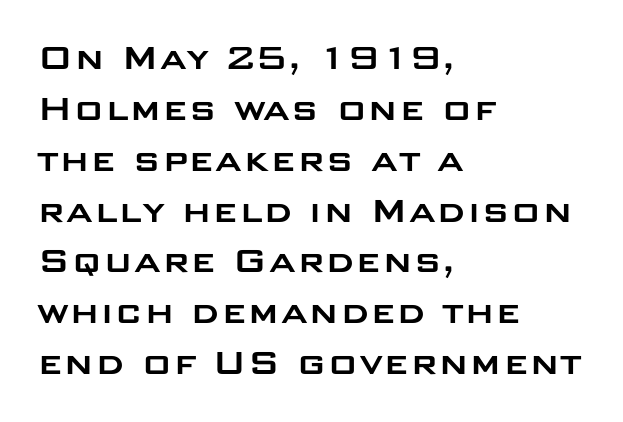
A bare baseline throughout the passage. Students, note that the glyphs here touch the page at normal intervals. Horizontally, the lines are justified to the leading edge only. Varying glyph widths throughout — classic text-font behaviour.
